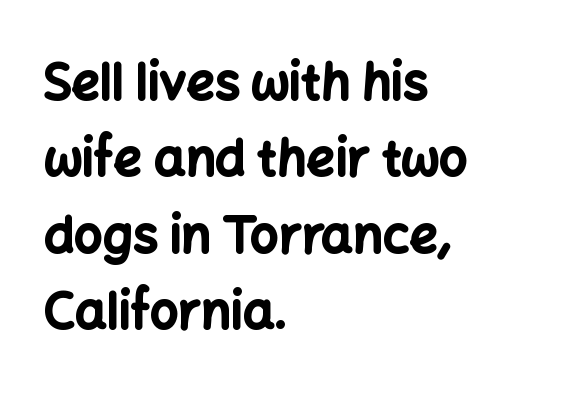
Q: Is the text bold? A: Yes.
Q: Is the text italic (slanted)? A: No, it is upright.
Q: Is the typeface a serif or a sans-serif typeface? A: Sans-serif.
Q: Is the text underlined? A: No.
Q: How is the paragraph aligned? A: Left-aligned.
Q: Is the spacing between letters normal or unusually wide? A: Normal.
Q: Is the spacing between lines tight, normal or loose? A: Normal.
Q: Width (condensed, normal, or wide)? A: Normal.
Q: Stroke contrast? A: Low.
Q: x-height? A: Medium.
Q: Monospaced? A: No.
